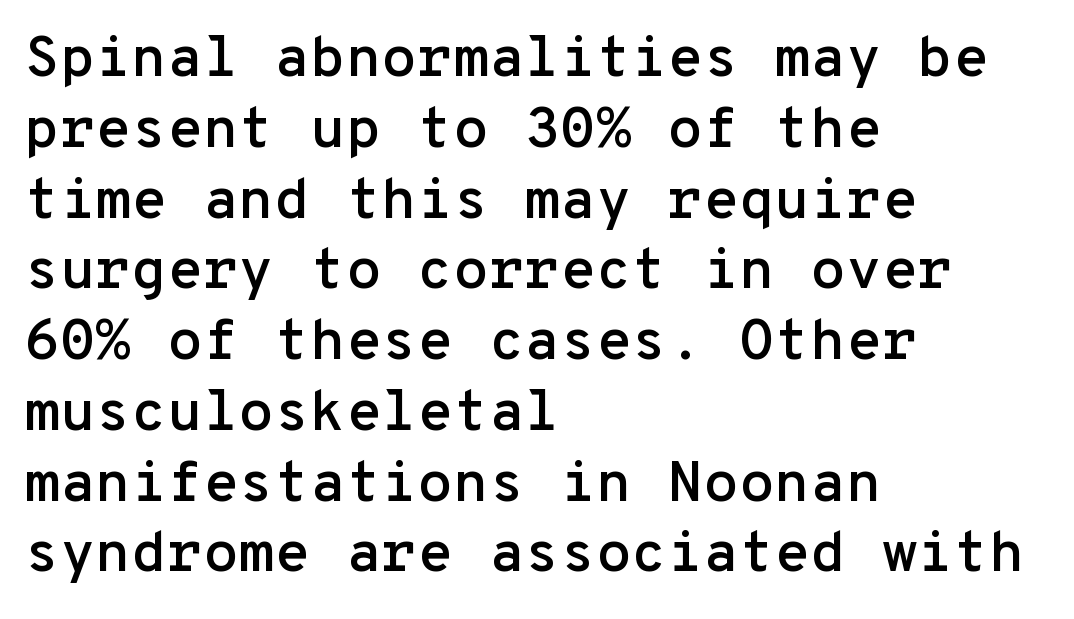
The image shows 58 px sans-serif type, upright, monospaced; set left-aligned, line spacing 1.22x, normal letter spacing, not underlined; low stroke contrast and a medium x-height.
